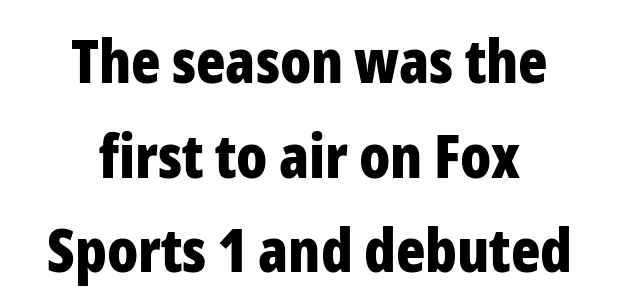
Does the copy run flush right? No — it is centered line by line. Observe the ordinary spacing: letters are neighbours, not strangers. The baseline area is clear. Is this a fixed-width face? No — the glyphs have proportional, varying widths. The typography opts for an upright posture over an oblique one.
